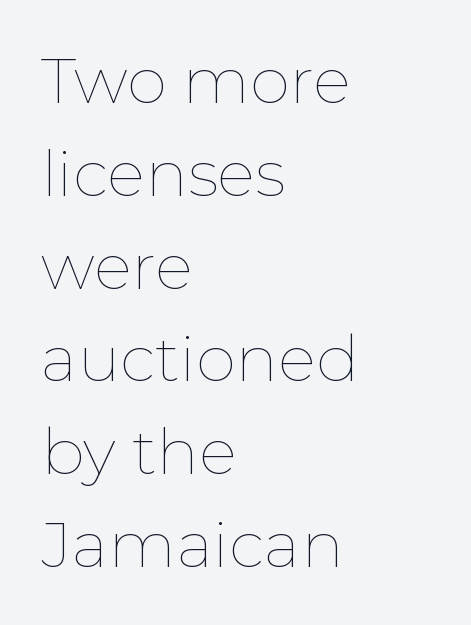
Students, note that the glyphs here touch the page at normal intervals. Is there much room between lines? A standard amount, neither cramped nor airy. Layout note: lines flush left. No letter is thick-stroked: the sample isn't bold. It's the straight-up-and-down kind of type.
